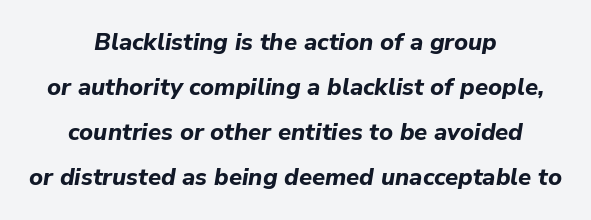
Q: Is the text bold? A: Yes.
Q: Is the text italic (slanted)? A: Yes, it leans right by about 9 degrees.
Q: Is the text underlined? A: No.
Q: How is the paragraph aligned? A: Centered.
Q: Is the spacing between letters normal or unusually wide? A: Normal.
